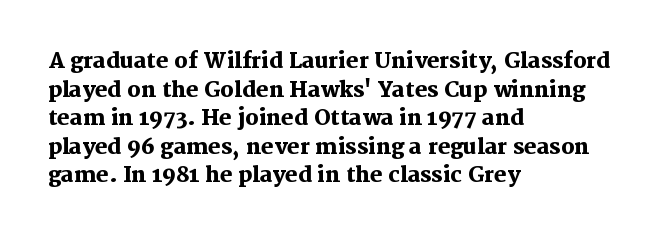
Notice how descenders clear the ascenders below comfortably — that's standard leading. Clear beneath every line of the passage. These lines are set flush left with a ragged right edge. The type sits square on the baseline with zero lean. Each word holds together tightly as a unit, with standard inter-letter gaps.
